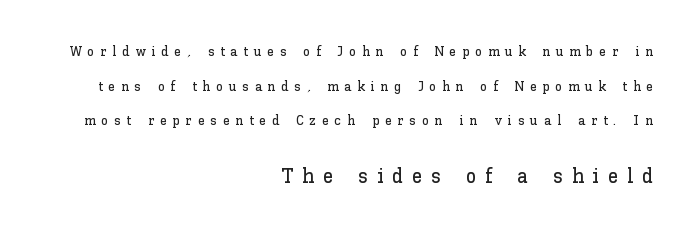
One glance says open: line gaps are wider than usual. The horizontal fit of the characters is loose and conspicuously gappy. This is the regular roman posture of the typeface. The rendering enlarges the type as you move from the upper chunk to the lower.
